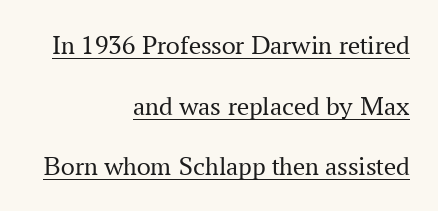
Q: Is the text bold? A: No.
Q: Is the text italic (slanted)? A: No, it is upright.
Q: Is the text underlined? A: Yes.
Q: How is the paragraph aligned? A: Right-aligned.
Q: Is the spacing between letters normal or unusually wide? A: Normal.
Q: Is the spacing between lines tight, normal or loose? A: Loose.
